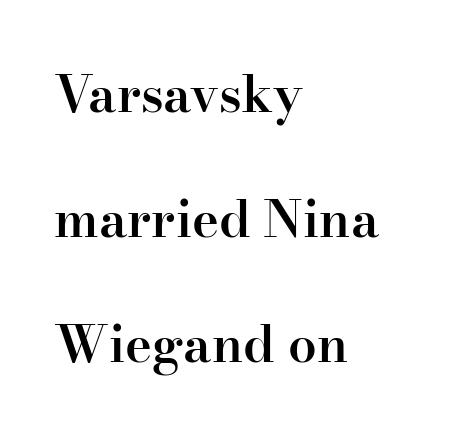
{"serif": "yes", "italic": "no", "bold": "semi", "weight": "semibold", "width": "normal", "stroke_contrast": "high", "x_height": "small", "monospaced": "no", "underline": "no", "align": "left", "line_spacing": "loose", "line_spacing_ratio": 2.45, "letter_spacing": "normal", "letter_spacing_em": 0.0, "glyph_px": 51}
